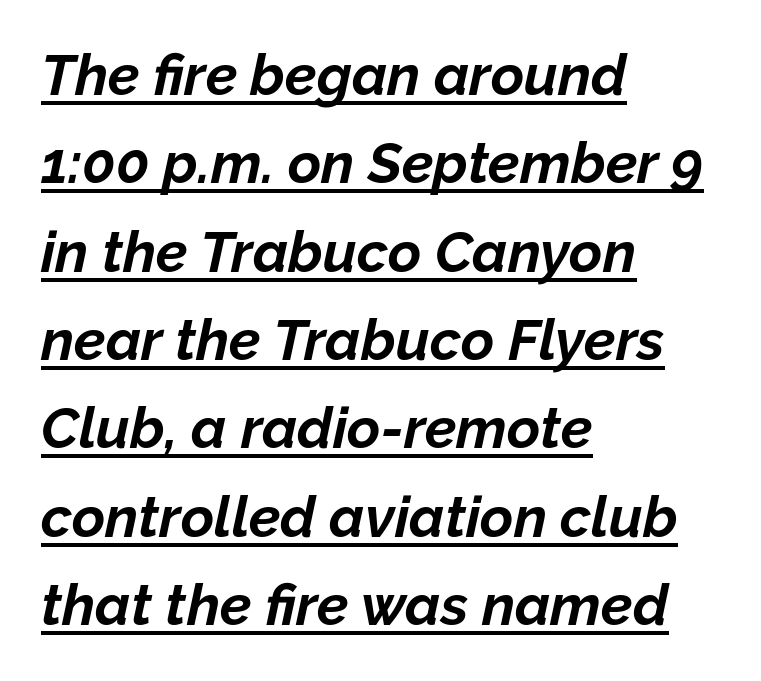
The image shows 57 px bold type, italic (leaning right); set left-aligned, normal line spacing (1.55x), normal letter spacing, underlined; low stroke contrast and a medium x-height.
